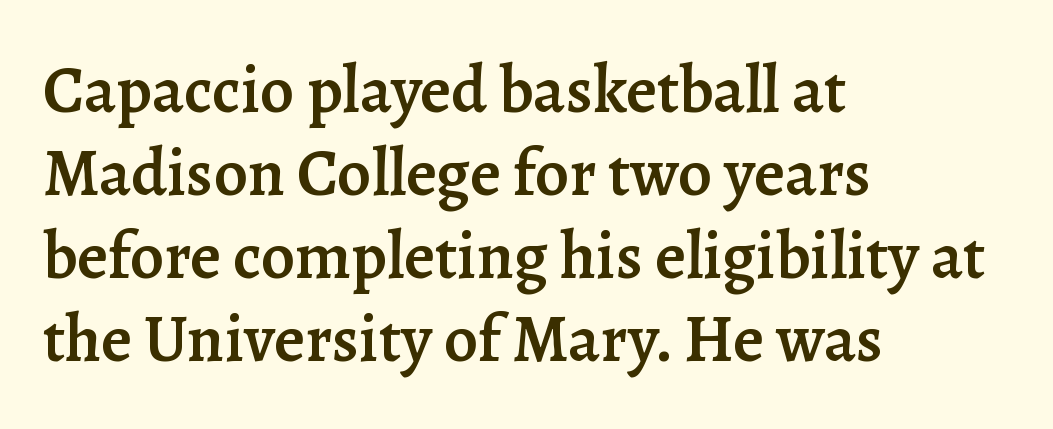
Characters remain perfectly vertical along every line. Typeset ragged right — the left edge is the straight one. Short note: letters normally spaced. The type family on display is of the serif kind. Each row of text sits above clean, open space.
